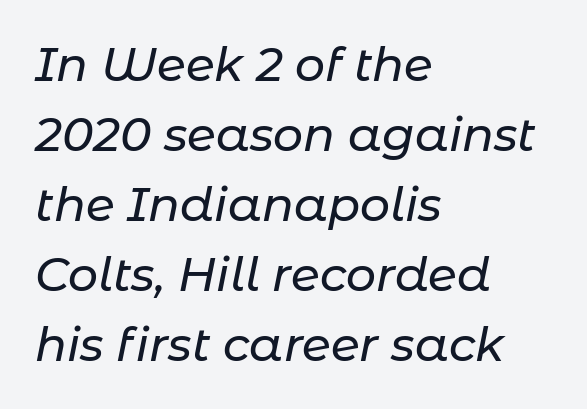
Anything drawn beneath the words? Only blank space. The setting favours the left margin, as ordinary paragraphs usually do. Interline gaps are of average width in this sample. An italicized treatment has been applied to the whole sample. Default kerning and tracking; the words read as compact shapes. Is this a fixed-width face? No — the glyphs have proportional, varying widths.
